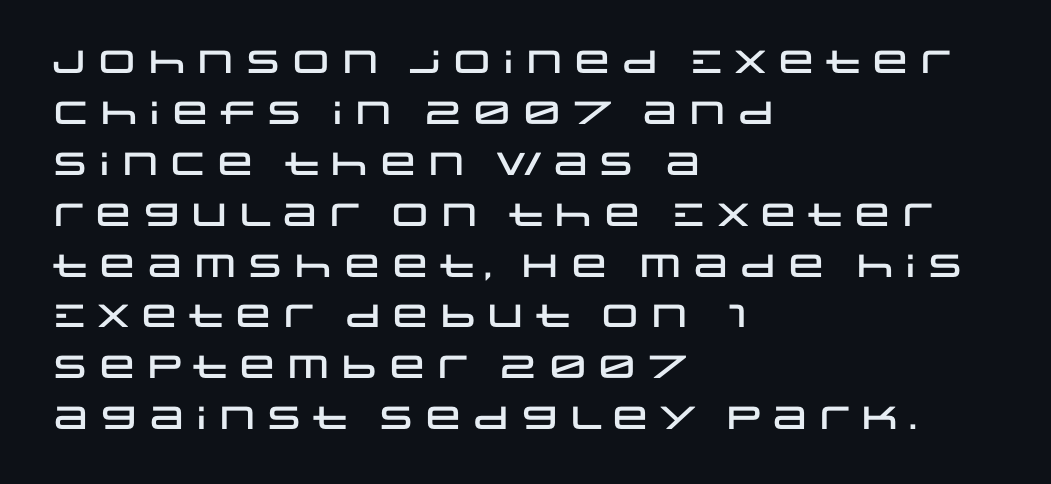
Q: Is the text italic (slanted)? A: No, it is upright.
Q: Is the typeface a serif or a sans-serif typeface? A: Sans-serif.
Q: Is the text underlined? A: No.
Q: How is the paragraph aligned? A: Left-aligned.
Q: Is the spacing between letters normal or unusually wide? A: Normal.
Q: Is the spacing between lines tight, normal or loose? A: Normal.
Q: Width (condensed, normal, or wide)? A: Wide.
Q: Stroke contrast? A: Low.
Q: x-height? A: Large.
Q: Monospaced? A: No.
